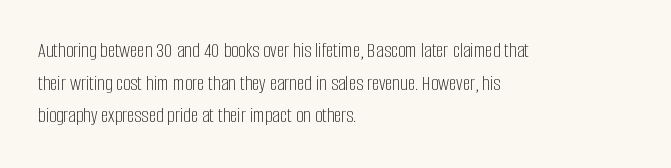
{"italic": "no", "bold": "no", "underline": "no", "align": "left", "line_spacing": "normal", "line_spacing_ratio": 1.55, "letter_spacing": "normal", "letter_spacing_em": 0.0, "glyph_px": 21}
